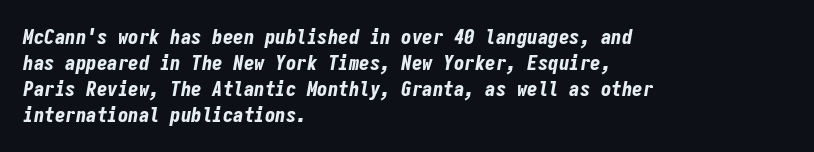
{"italic": "yes", "lean": "right", "slant_degrees": 9, "bold": "yes", "underline": "no", "align": "left", "line_spacing_ratio": 1.24, "letter_spacing": "normal", "letter_spacing_em": 0.0, "glyph_px": 21}
